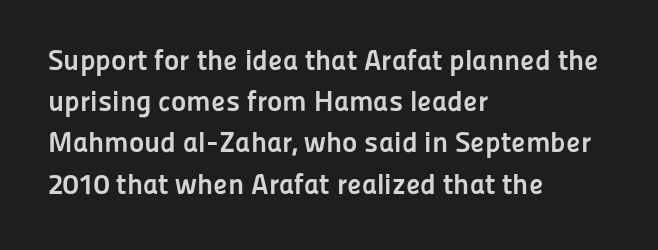
{"serif": "no", "italic": "no", "bold": "yes", "weight": "semibold", "width": "normal", "stroke_contrast": "low", "x_height": "medium", "monospaced": "no", "underline": "no", "align": "left", "line_spacing": "normal", "line_spacing_ratio": 1.42, "letter_spacing": "normal", "letter_spacing_em": 0.0, "glyph_px": 29}
